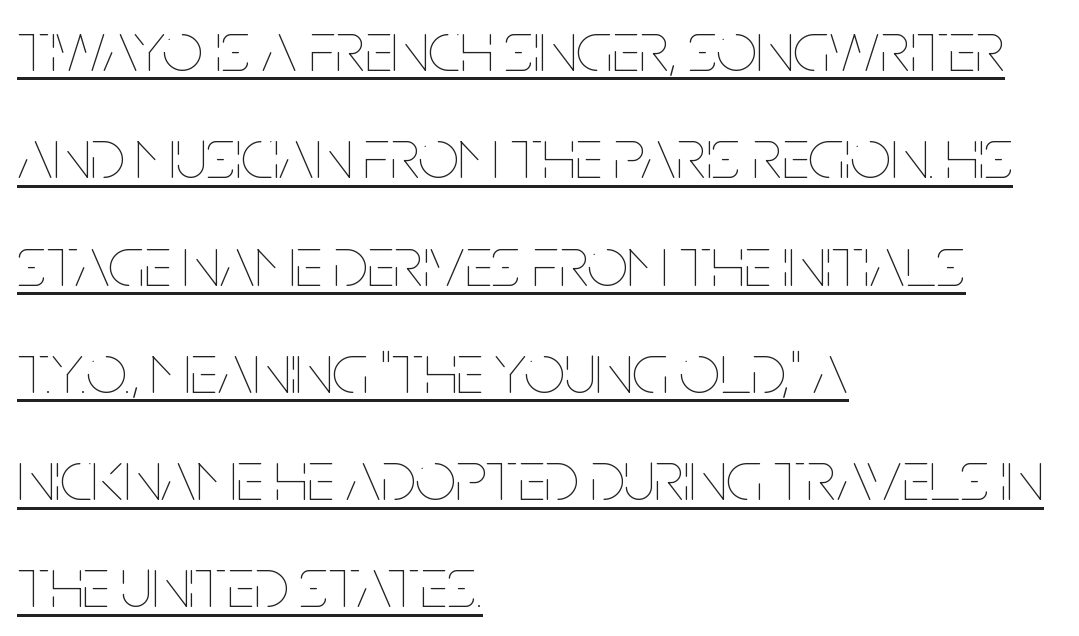
{"italic": "no", "bold": "no", "weight": "thin", "width": "condensed", "stroke_contrast": "low", "x_height": "large", "monospaced": "no", "underline": "yes", "align": "left", "line_spacing": "normal", "line_spacing_ratio": 1.49, "letter_spacing": "normal", "letter_spacing_em": 0.0, "glyph_px": 72}
